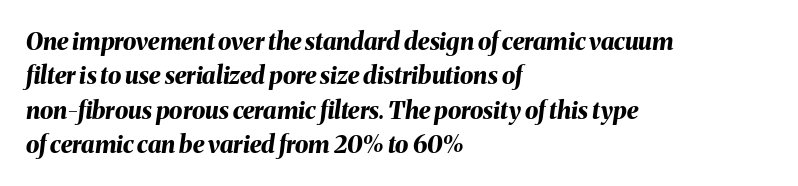
Q: Is the text bold? A: Yes.
Q: Is the text italic (slanted)? A: Yes, it leans right by about 8 degrees.
Q: Is the text underlined? A: No.
Q: How is the paragraph aligned? A: Left-aligned.
Q: Is the spacing between letters normal or unusually wide? A: Normal.
Q: Is the spacing between lines tight, normal or loose? A: Normal.
